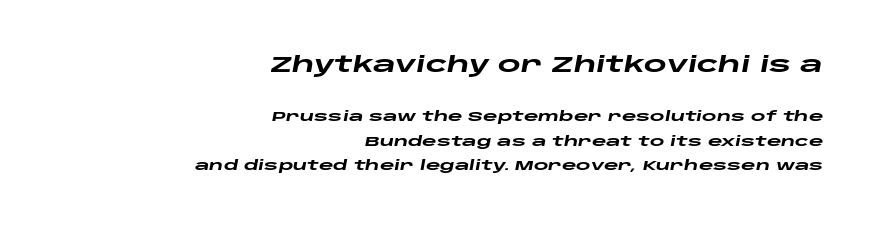
The specimen omits any rule beneath the text block's lines. These lines were composed using italics. The face used here appears at its bigger size in the upper chunk. Thick stems and heavy bowls — unmistakably bold. The lines in this sample share a right terminus and differ only in where they begin. The face used here is rendered with its standard letterfit.
